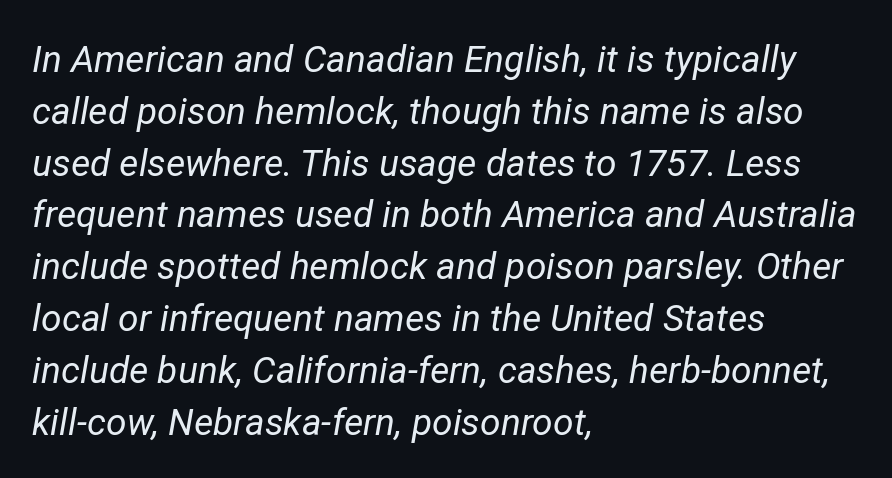
{"italic": "yes", "lean": "right", "slant_degrees": 12, "bold": "no", "weight": "regular", "width": "normal", "stroke_contrast": "low", "x_height": "medium", "monospaced": "no", "underline": "no", "align": "left", "line_spacing": "normal", "line_spacing_ratio": 1.4, "letter_spacing": "normal", "letter_spacing_em": 0.0, "glyph_px": 37}
